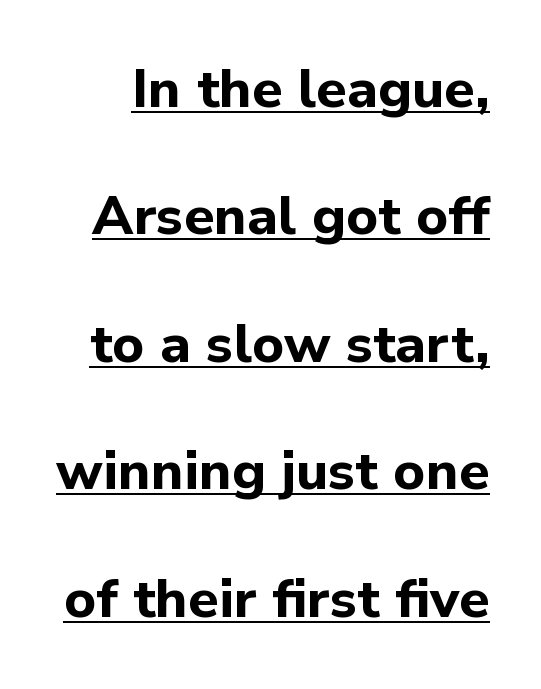
The image shows 54 px bold sans-serif type, upright; set loose line spacing (2.36x), normal letter spacing, underlined; low stroke contrast and a medium x-height.
